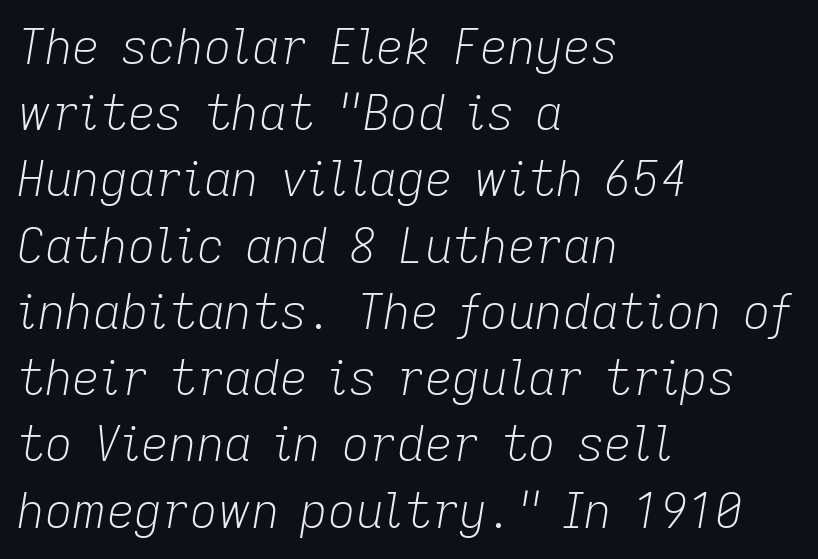
The weight would be labelled regular, book, light, or lighter still. Descenders are the only things crossing below the line. The letters advance in unequal steps, a hallmark of proportional type. The passage shown stacks its lines at a standard gap. This sample is left-justified, so line endings fall wherever the words run out.
